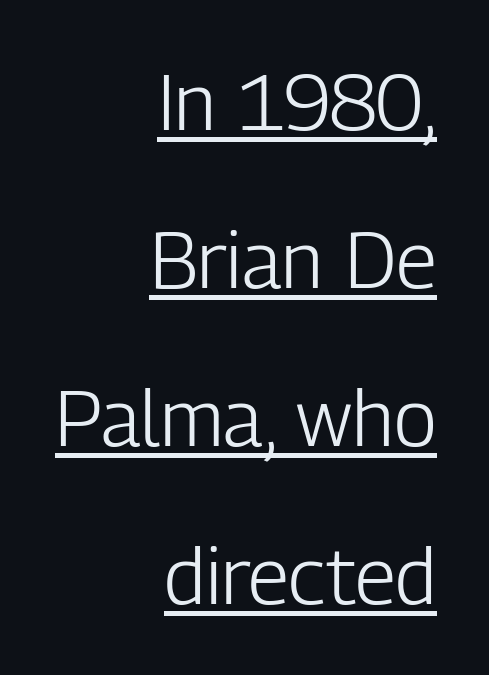
Q: Is the text bold? A: No.
Q: Is the text italic (slanted)? A: No, it is upright.
Q: Is the typeface a serif or a sans-serif typeface? A: Sans-serif.
Q: Is the text underlined? A: Yes.
Q: How is the paragraph aligned? A: Right-aligned.
Q: Is the spacing between letters normal or unusually wide? A: Normal.
Q: Is the spacing between lines tight, normal or loose? A: Loose.
Q: Width (condensed, normal, or wide)? A: Condensed.
Q: Stroke contrast? A: Low.
Q: x-height? A: Medium.
Q: Monospaced? A: No.
